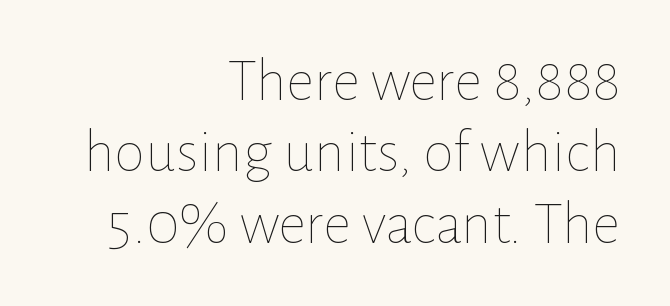
Q: Is the text bold? A: No.
Q: Is the text italic (slanted)? A: No, it is upright.
Q: Is the text underlined? A: No.
Q: How is the paragraph aligned? A: Right-aligned.
Q: Is the spacing between letters normal or unusually wide? A: Normal.
Q: Is the spacing between lines tight, normal or loose? A: Tight.
Q: Width (condensed, normal, or wide)? A: Normal.
Q: Stroke contrast? A: Low.
Q: x-height? A: Medium.
Q: Monospaced? A: No.
